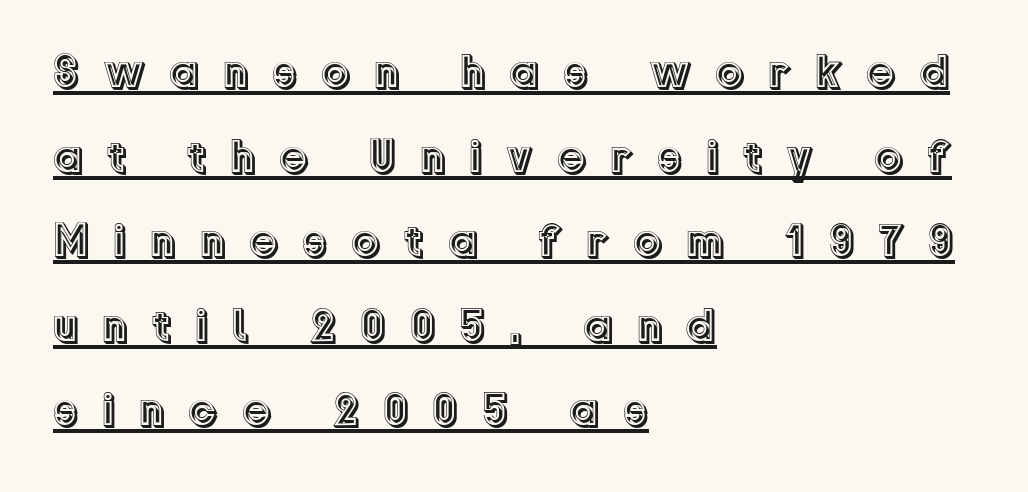
The image shows 47 px text type, upright; set left-aligned, line spacing 1.8x, unusually wide letter spacing (+0.49 em), underlined; a medium x-height.
